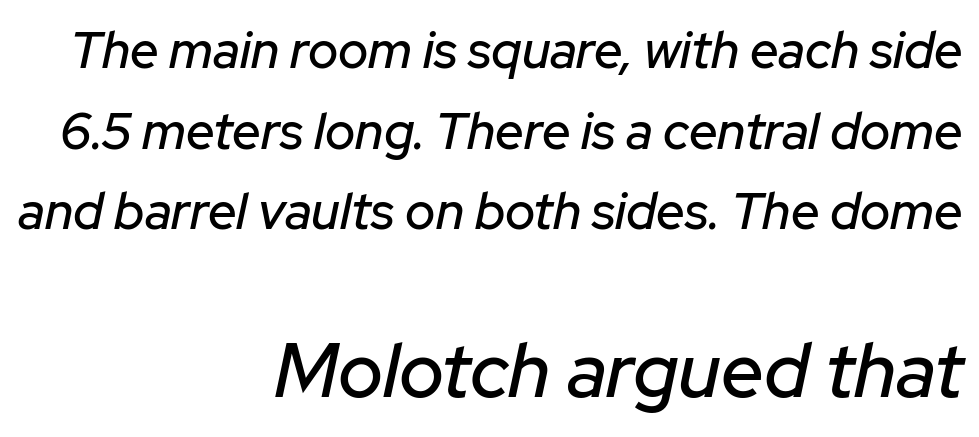
The image shows 76 px text type, italic (leaning right); set right-aligned, normal line spacing (1.58x), normal letter spacing, not underlined; the second (bottom) block is 1.49x larger; low stroke contrast and a medium x-height.
